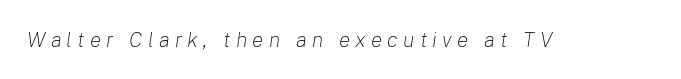
The image shows 21 px text type, italic (leaning right); set unusually wide letter spacing (+0.25 em), not underlined.
